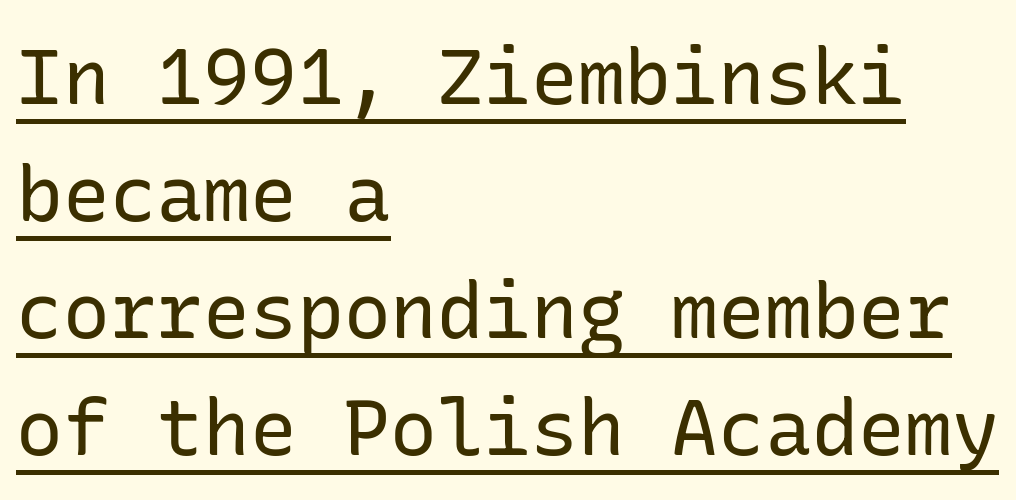
The image shows 78 px regular-weight sans-serif type, upright; set left-aligned, normal line spacing (1.5x), normal letter spacing, underlined; low stroke contrast and a medium x-height.
